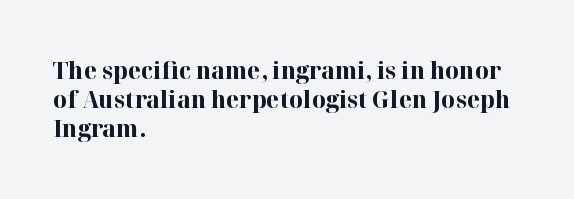
Bold? Absolutely — the strokes are thick and heavy. These lines are set flush left with a ragged right edge. Each row of text sits above clean, open space. There is no visible air inserted between adjacent glyphs. The type sits square on the baseline with zero lean.
